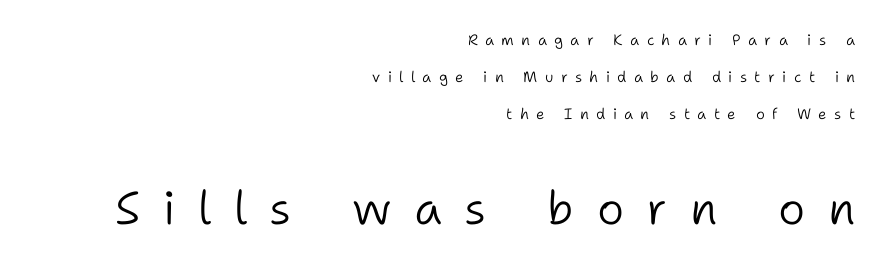
The image shows 46 px light sans-serif type, upright; set right-aligned, loose line spacing (2.47x), unusually wide letter spacing (+0.49 em), not underlined; the second (bottom) block is 3.07x larger; low stroke contrast and a medium x-height.
